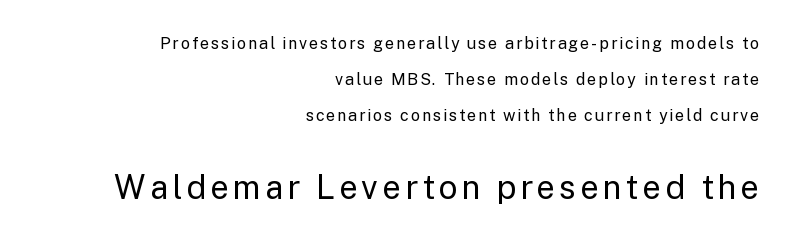
{"serif": "no", "italic": "no", "bold": "no", "weight": "regular", "width": "normal", "stroke_contrast": "low", "x_height": "medium", "monospaced": "no", "underline": "no", "align": "right", "line_spacing": "loose", "line_spacing_ratio": 2.25, "larger_block": "second", "size_ratio": 2.06, "glyph_px": 33}
